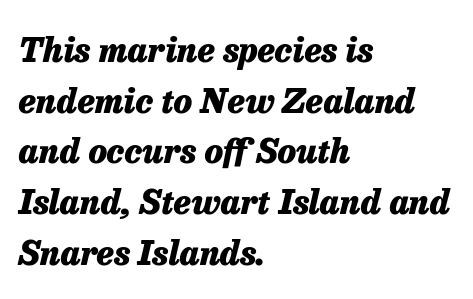
The image shows 34 px heavy type, italic (leaning right); set left-aligned, normal line spacing (1.49x), normal letter spacing, not underlined; low stroke contrast and a medium x-height.
